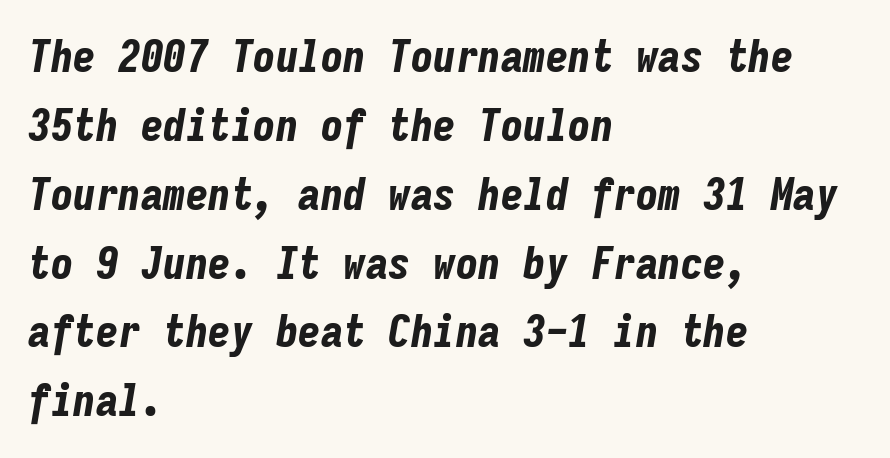
{"italic": "yes", "lean": "right", "slant_degrees": 9, "bold": "yes", "weight": "bold", "width": "condensed", "stroke_contrast": "low", "x_height": "medium", "monospaced": "yes", "underline": "no", "align": "left", "line_spacing": "normal", "line_spacing_ratio": 1.53, "letter_spacing": "normal", "letter_spacing_em": 0.0, "glyph_px": 45}
